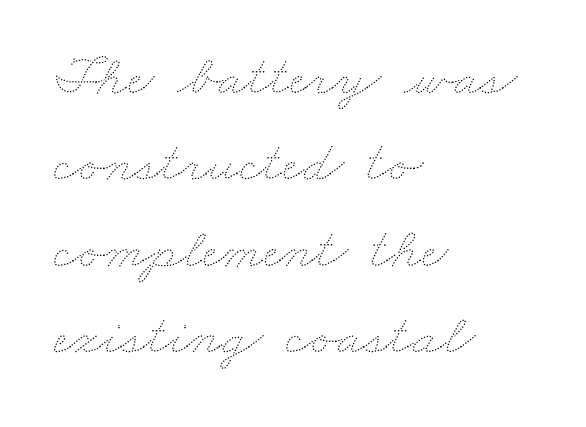
The image shows 58 px thin, wide type; set left-aligned, normal line spacing (1.49x), normal letter spacing, not underlined; medium stroke contrast and a small x-height.
